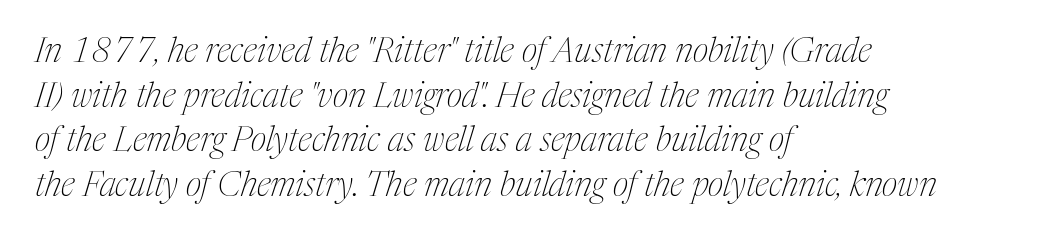
{"serif": "yes", "italic": "yes", "lean": "right", "slant_degrees": 17, "bold": "no", "weight": "thin", "width": "condensed", "stroke_contrast": "medium", "x_height": "medium", "monospaced": "no", "underline": "no", "align": "left", "line_spacing": "normal", "line_spacing_ratio": 1.31, "letter_spacing": "normal", "letter_spacing_em": 0.0, "glyph_px": 34}
